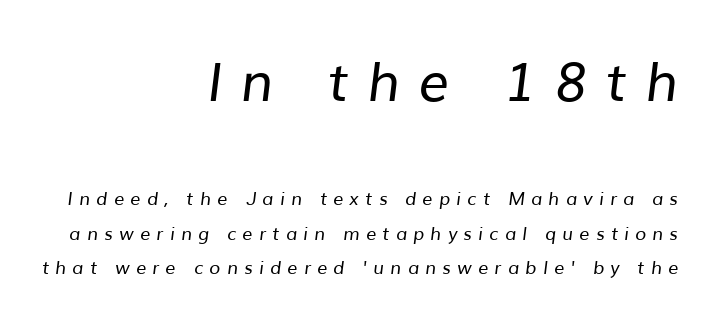
{"serif": "no", "bold": "no", "weight": "regular", "width": "normal", "stroke_contrast": "low", "x_height": "medium", "monospaced": "no", "underline": "no", "align": "right", "line_spacing": "loose", "line_spacing_ratio": 1.91, "letter_spacing": "wide", "letter_spacing_em": 0.35, "larger_block": "first", "size_ratio": 3.0, "glyph_px": 54}
